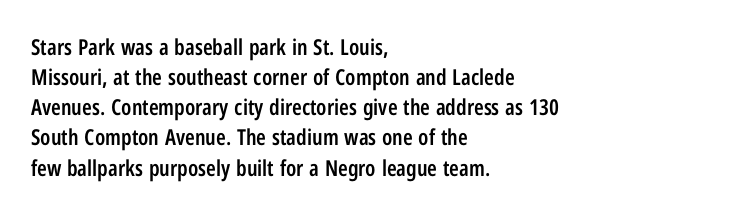
{"italic": "no", "bold": "semi", "underline": "no", "align": "left", "line_spacing": "normal", "line_spacing_ratio": 1.37, "letter_spacing": "normal", "letter_spacing_em": 0.0, "glyph_px": 22}
